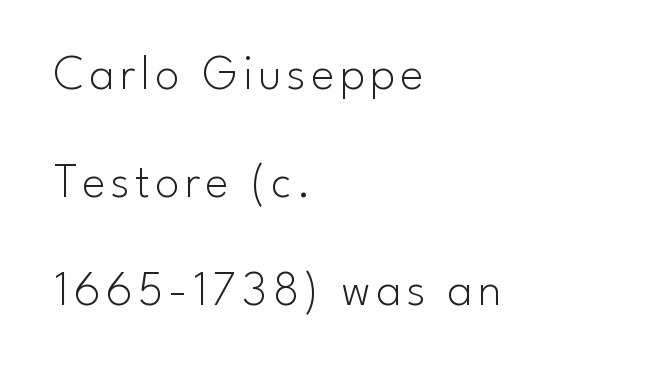
{"serif": "no", "italic": "no", "bold": "no", "weight": "light", "width": "normal", "stroke_contrast": "low", "x_height": "small", "monospaced": "no", "underline": "no", "align": "left", "line_spacing": "loose", "line_spacing_ratio": 2.2, "glyph_px": 49}
